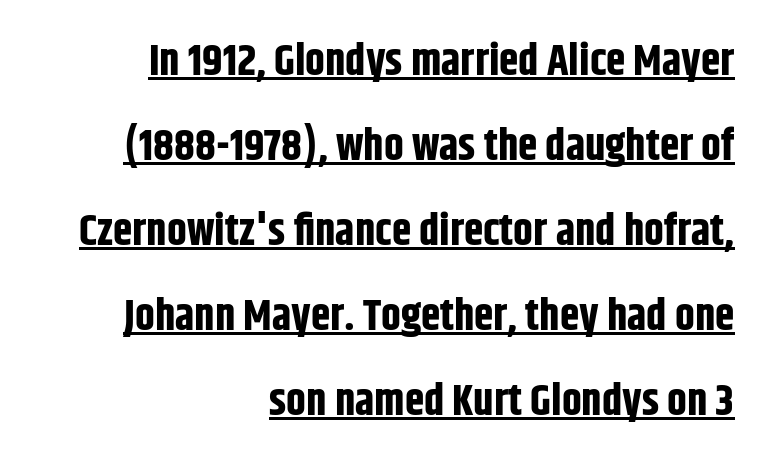
Q: Is the text bold? A: Yes.
Q: Is the text italic (slanted)? A: No, it is upright.
Q: Is the typeface a serif or a sans-serif typeface? A: Sans-serif.
Q: Is the text underlined? A: Yes.
Q: How is the paragraph aligned? A: Right-aligned.
Q: Is the spacing between letters normal or unusually wide? A: Normal.
Q: Is the spacing between lines tight, normal or loose? A: Loose.
Q: Width (condensed, normal, or wide)? A: Condensed.
Q: Stroke contrast? A: Low.
Q: x-height? A: Large.
Q: Monospaced? A: No.
